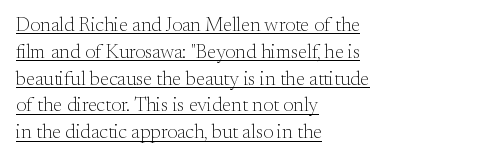
Q: Is the text bold? A: No.
Q: Is the text italic (slanted)? A: No, it is upright.
Q: Is the text underlined? A: Yes.
Q: How is the paragraph aligned? A: Left-aligned.
Q: Is the spacing between letters normal or unusually wide? A: Normal.
Q: Is the spacing between lines tight, normal or loose? A: Normal.
